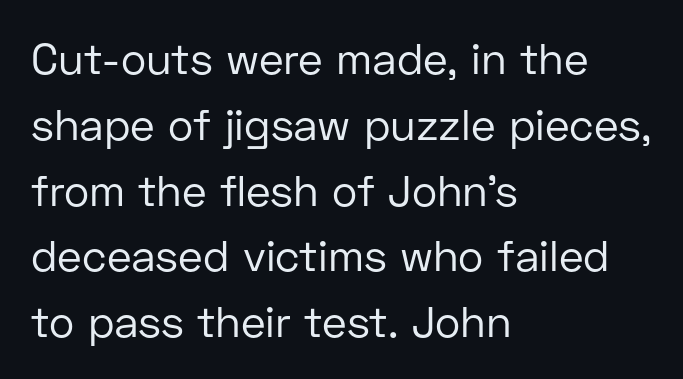
Classification — sans serif. Proportional: the letters do not fall into vertical columns. How would I describe the line gaps? Plain and ordinary. The face used here is rendered with its standard letterfit.
